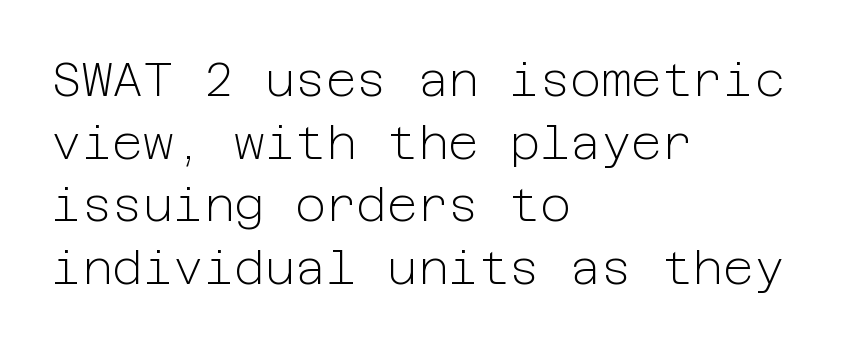
{"serif": "no", "italic": "no", "bold": "no", "weight": "light", "width": "normal", "stroke_contrast": "low", "x_height": "medium", "underline": "no", "align": "left", "line_spacing": "normal", "line_spacing_ratio": 1.33, "letter_spacing": "normal", "letter_spacing_em": 0.0, "glyph_px": 47}
